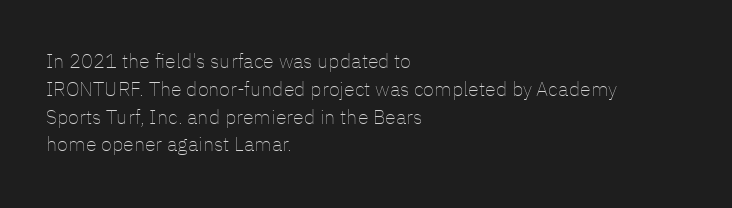
The image shows 20 px text type, upright; set left-aligned, normal line spacing (1.39x), normal letter spacing, not underlined.
